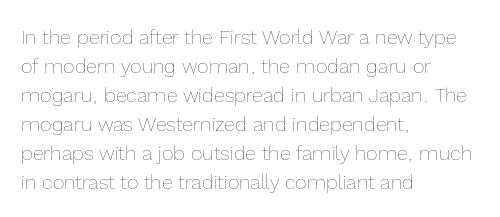
Q: Is the text bold? A: No.
Q: Is the text italic (slanted)? A: No, it is upright.
Q: Is the text underlined? A: No.
Q: How is the paragraph aligned? A: Left-aligned.
Q: Is the spacing between letters normal or unusually wide? A: Normal.
Q: Is the spacing between lines tight, normal or loose? A: Normal.
